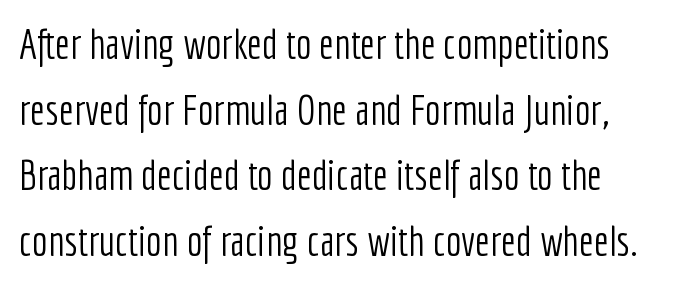
Q: Is the text bold? A: No.
Q: Is the text italic (slanted)? A: No, it is upright.
Q: Is the typeface a serif or a sans-serif typeface? A: Sans-serif.
Q: Is the text underlined? A: No.
Q: Is the spacing between letters normal or unusually wide? A: Normal.
Q: Is the spacing between lines tight, normal or loose? A: Normal.
Q: Width (condensed, normal, or wide)? A: Condensed.
Q: Stroke contrast? A: Low.
Q: x-height? A: Medium.
Q: Monospaced? A: No.
